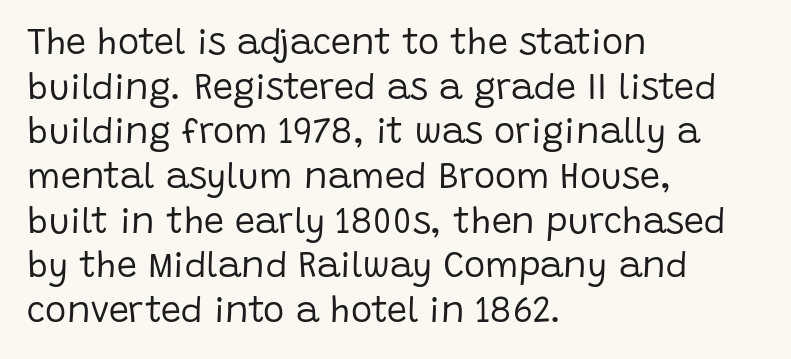
The image shows 36 px regular-weight sans-serif type, upright; set left-aligned, line spacing 1.24x, normal letter spacing, not underlined; low stroke contrast and a large x-height.
